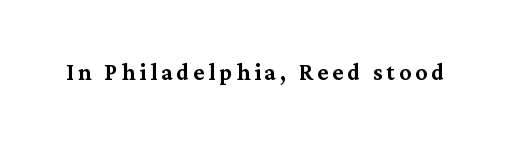
The image shows 30 px serif type, upright; set not underlined; medium stroke contrast and a medium x-height.
